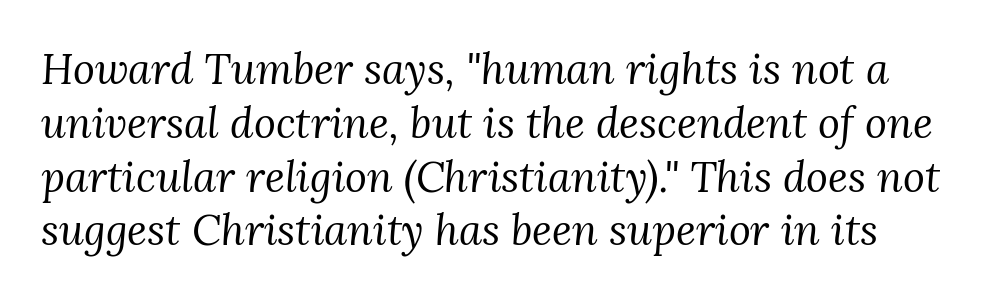
You can tell from the footed stems that serif type was used. Is this a fixed-width face? No — the glyphs have proportional, varying widths. The typography opts for an oblique posture over an upright one. Unmarked baselines from the first word to the last. Students, note that the glyphs here touch the page at normal intervals. This is not heavy type; no bold has been used.
